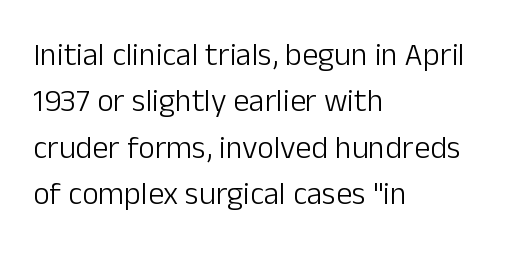
The image shows 32 px light sans-serif type, upright; set left-aligned, normal line spacing (1.45x), normal letter spacing, not underlined; low stroke contrast and a medium x-height.
